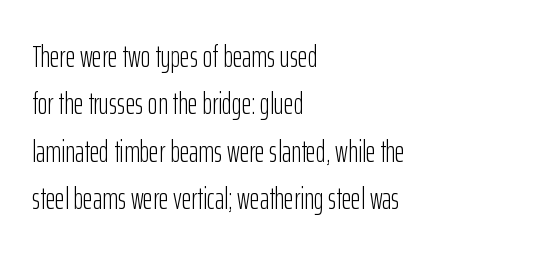
{"serif": "no", "italic": "no", "bold": "no", "weight": "light", "width": "condensed", "stroke_contrast": "low", "x_height": "medium", "monospaced": "no", "underline": "no", "align": "left", "line_spacing": "normal", "line_spacing_ratio": 1.58, "letter_spacing": "normal", "letter_spacing_em": 0.0, "glyph_px": 30}
